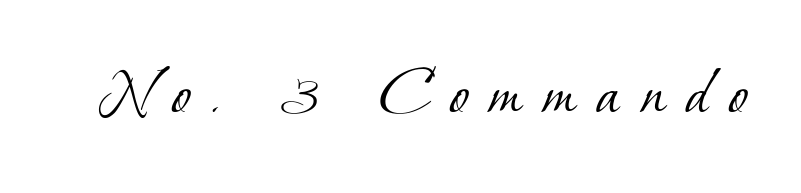
Q: Is the text bold? A: No.
Q: Is the typeface a serif or a sans-serif typeface? A: Serif.
Q: Is the text underlined? A: No.
Q: Is the spacing between letters normal or unusually wide? A: Unusually wide.
Q: Width (condensed, normal, or wide)? A: Normal.
Q: Stroke contrast? A: Low.
Q: x-height? A: Small.
Q: Monospaced? A: No.
